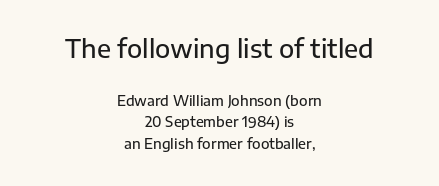
The image shows 25 px text type, upright; set centered, normal line spacing (1.55x), normal letter spacing, not underlined; the first (top) block is 1.79x larger.
